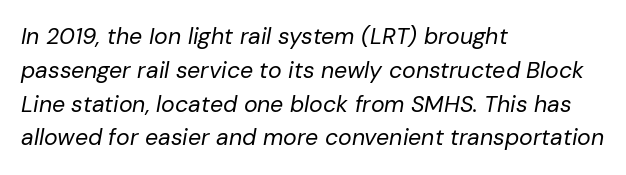
Q: Is the text bold? A: No.
Q: Is the text italic (slanted)? A: Yes, it leans right by about 10 degrees.
Q: Is the text underlined? A: No.
Q: How is the paragraph aligned? A: Left-aligned.
Q: Is the spacing between letters normal or unusually wide? A: Normal.
Q: Is the spacing between lines tight, normal or loose? A: Normal.
